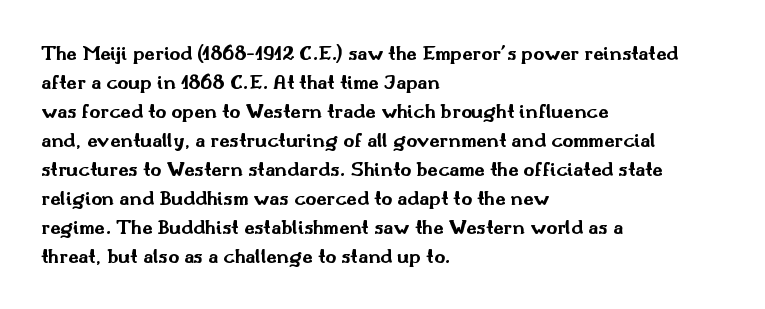
The image shows 21 px bold type, upright; set left-aligned, normal line spacing (1.38x), normal letter spacing, not underlined.
